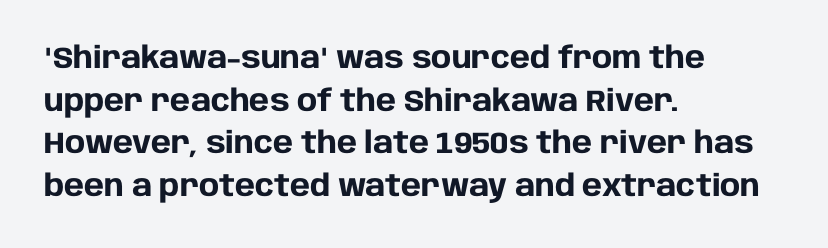
Q: Is the text bold? A: Yes.
Q: Is the text italic (slanted)? A: No, it is upright.
Q: Is the typeface a serif or a sans-serif typeface? A: Sans-serif.
Q: Is the text underlined? A: No.
Q: How is the paragraph aligned? A: Left-aligned.
Q: Is the spacing between letters normal or unusually wide? A: Normal.
Q: Is the spacing between lines tight, normal or loose? A: Normal.
Q: Width (condensed, normal, or wide)? A: Normal.
Q: Stroke contrast? A: Low.
Q: x-height? A: Large.
Q: Monospaced? A: No.
